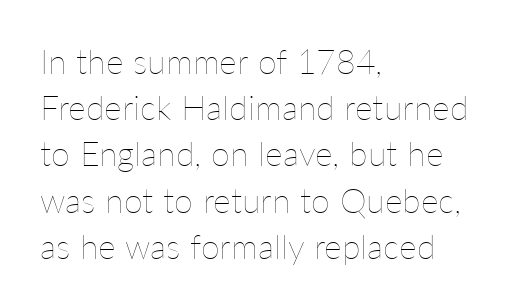
{"italic": "no", "bold": "no", "weight": "thin", "width": "normal", "stroke_contrast": "low", "x_height": "medium", "monospaced": "no", "underline": "no", "align": "left", "line_spacing": "normal", "line_spacing_ratio": 1.36, "letter_spacing": "normal", "letter_spacing_em": 0.0, "glyph_px": 34}
